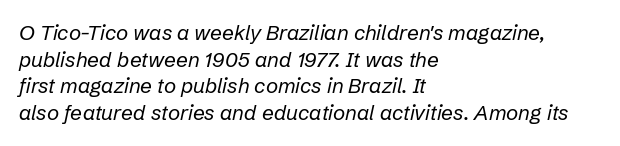
The image shows 21 px text type, italic (leaning right); set left-aligned, normal line spacing (1.27x), normal letter spacing, not underlined.
